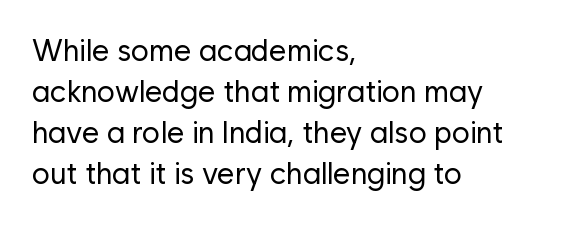
The image shows 30 px regular-weight sans-serif type, upright; set left-aligned, normal line spacing (1.37x), normal letter spacing, not underlined; low stroke contrast and a medium x-height.
